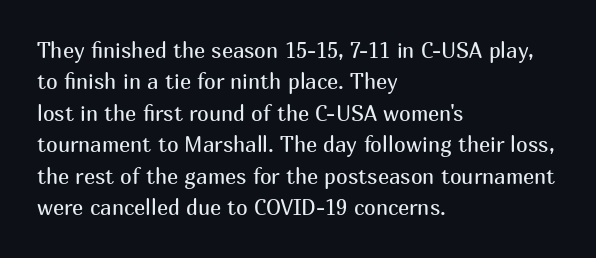
The image shows 21 px text type, upright; set left-aligned, normal line spacing (1.5x), normal letter spacing, not underlined.
